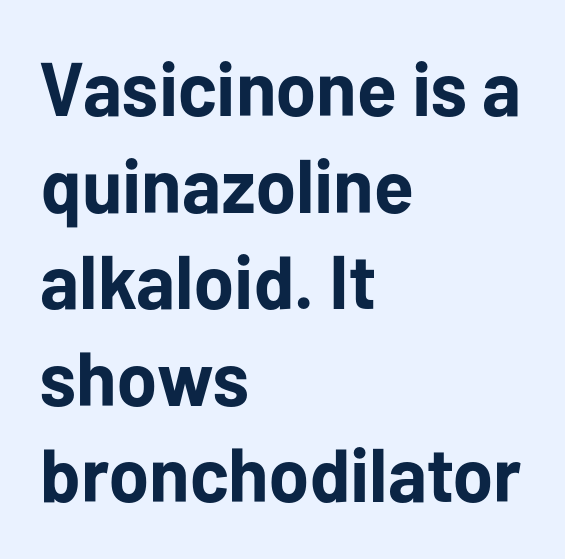
The image shows 76 px bold sans-serif type, upright; set left-aligned, normal line spacing (1.27x), normal letter spacing, not underlined; low stroke contrast and a medium x-height.
